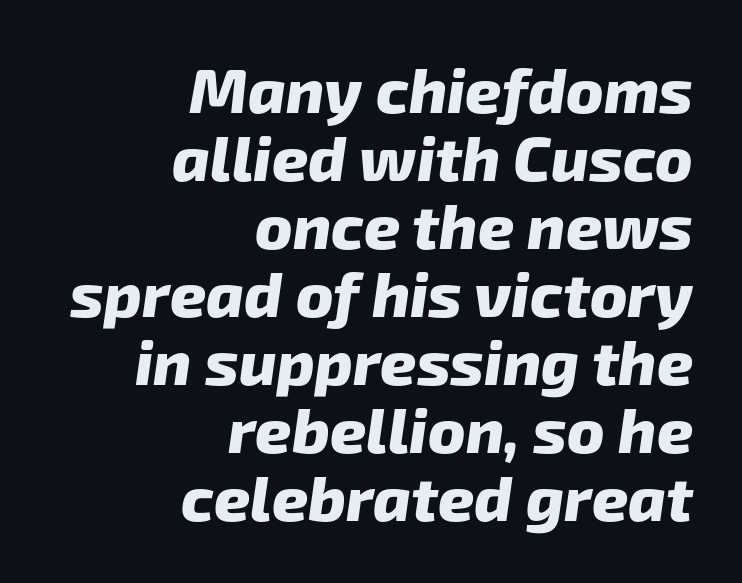
The image shows 63 px heavy sans-serif type; set right-aligned, tight line spacing (1.08x), normal letter spacing, not underlined; low stroke contrast and a medium x-height.
